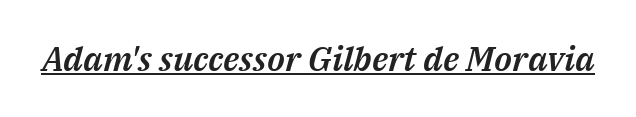
{"italic": "yes", "lean": "right", "slant_degrees": 14, "width": "normal", "stroke_contrast": "medium", "x_height": "medium", "monospaced": "no", "underline": "yes", "letter_spacing": "normal", "letter_spacing_em": 0.0, "glyph_px": 34}
